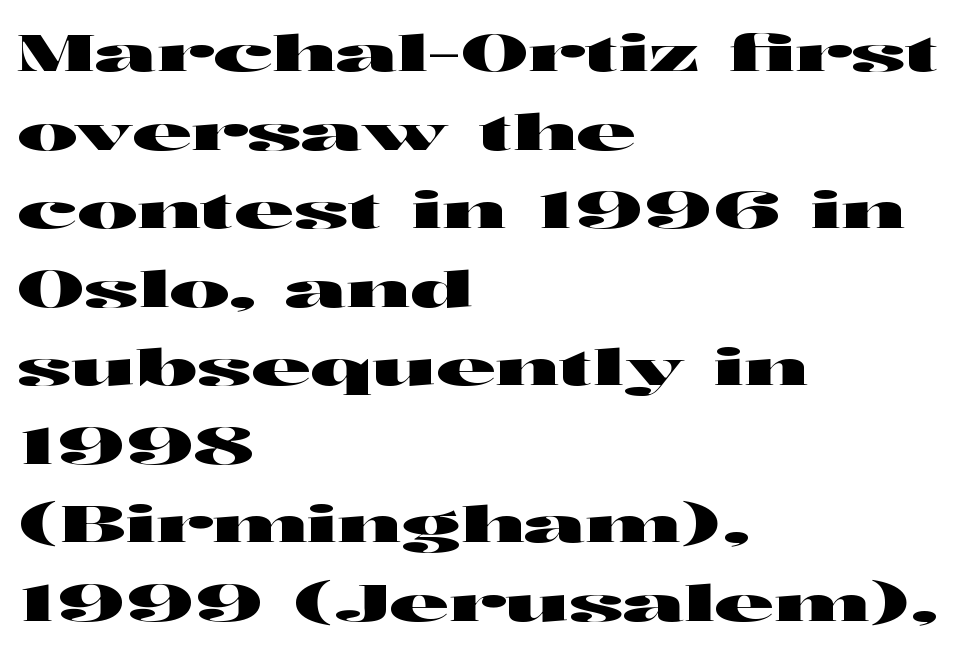
{"serif": "no", "italic": "no", "width": "wide", "stroke_contrast": "high", "x_height": "medium", "monospaced": "no", "underline": "no", "align": "left", "line_spacing": "normal", "line_spacing_ratio": 1.54, "letter_spacing": "normal", "letter_spacing_em": 0.0, "glyph_px": 51}
